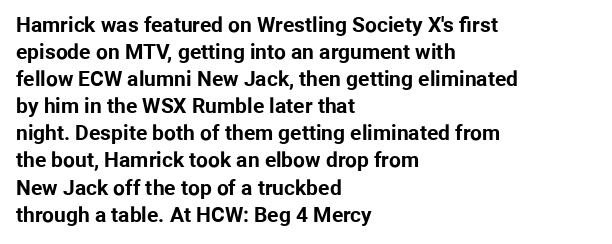
Q: Is the text bold? A: Yes.
Q: Is the text italic (slanted)? A: No, it is upright.
Q: Is the text underlined? A: No.
Q: How is the paragraph aligned? A: Left-aligned.
Q: Is the spacing between letters normal or unusually wide? A: Normal.
Q: Is the spacing between lines tight, normal or loose? A: Normal.
